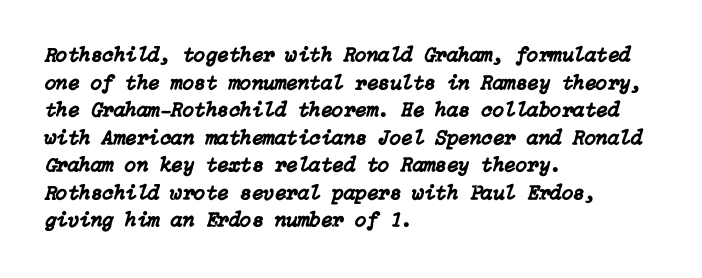
{"italic": "yes", "lean": "right", "slant_degrees": 15, "underline": "no", "align": "left", "line_spacing": "normal", "line_spacing_ratio": 1.31, "letter_spacing": "normal", "letter_spacing_em": 0.0, "glyph_px": 21}
